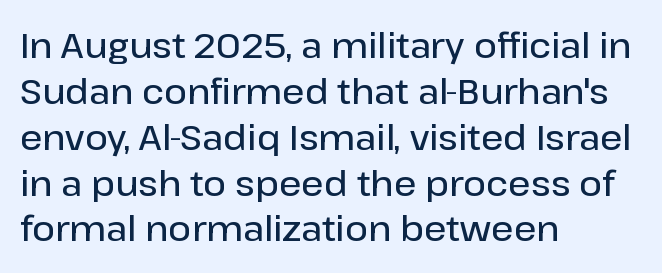
{"serif": "no", "italic": "no", "bold": "semi", "weight": "semibold", "width": "normal", "stroke_contrast": "low", "x_height": "medium", "monospaced": "no", "underline": "no", "align": "left", "line_spacing": "normal", "line_spacing_ratio": 1.31, "letter_spacing": "normal", "letter_spacing_em": 0.0, "glyph_px": 35}
